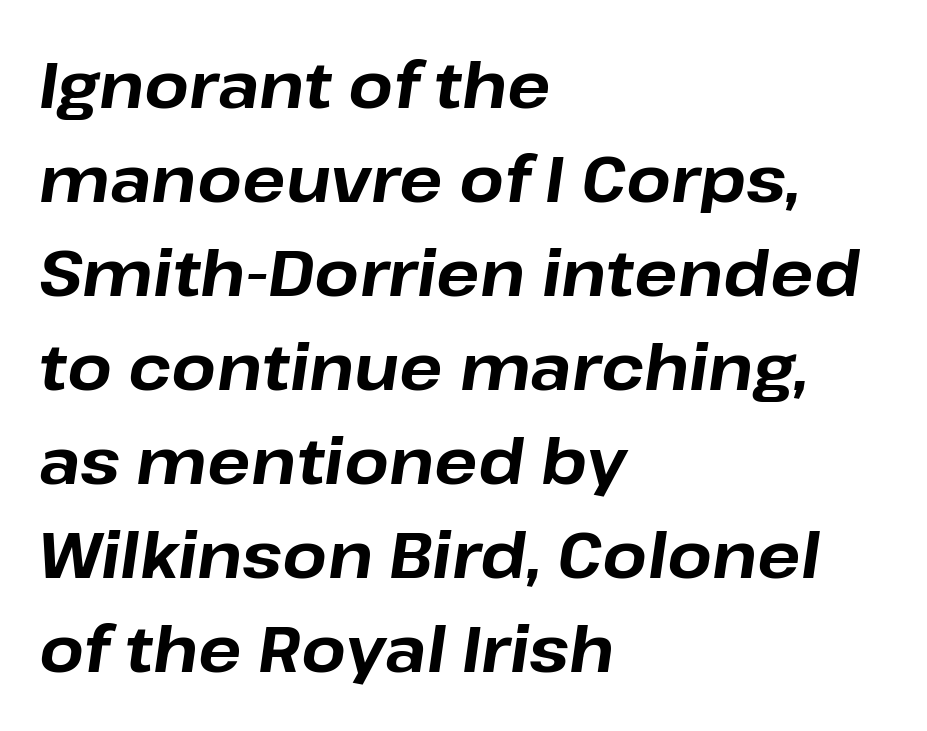
Q: Is the text bold? A: Yes.
Q: Is the text italic (slanted)? A: Yes, it leans right by about 8 degrees.
Q: Is the text underlined? A: No.
Q: How is the paragraph aligned? A: Left-aligned.
Q: Is the spacing between letters normal or unusually wide? A: Normal.
Q: Is the spacing between lines tight, normal or loose? A: Normal.
Q: Width (condensed, normal, or wide)? A: Normal.
Q: Stroke contrast? A: Low.
Q: x-height? A: Medium.
Q: Monospaced? A: No.
